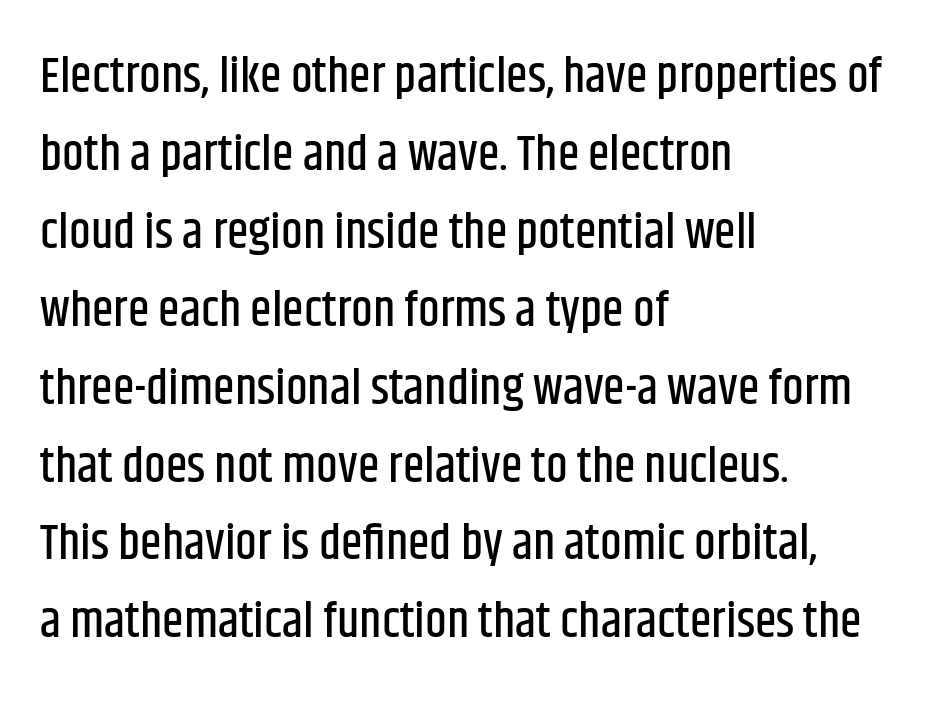
Q: Is the text italic (slanted)? A: No, it is upright.
Q: Is the typeface a serif or a sans-serif typeface? A: Sans-serif.
Q: Is the text underlined? A: No.
Q: How is the paragraph aligned? A: Left-aligned.
Q: Is the spacing between letters normal or unusually wide? A: Normal.
Q: Is the spacing between lines tight, normal or loose? A: Normal.
Q: Width (condensed, normal, or wide)? A: Condensed.
Q: Stroke contrast? A: Low.
Q: x-height? A: Large.
Q: Monospaced? A: No.
